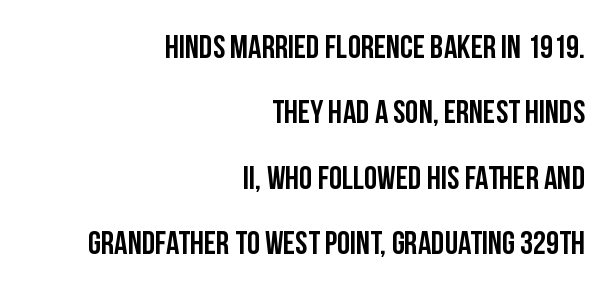
The image shows 33 px condensed sans-serif type, upright; set right-aligned, loose line spacing (1.98x), normal letter spacing, not underlined; low stroke contrast and a large x-height.
